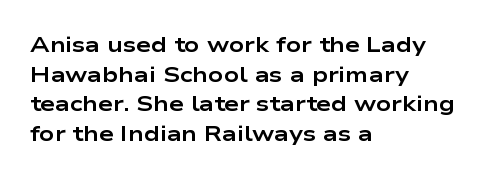
The image shows 21 px bold type, upright; set left-aligned, normal line spacing (1.41x), normal letter spacing, not underlined.
